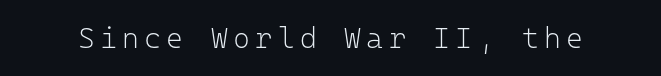
{"serif": "no", "italic": "no", "bold": "no", "weight": "light", "width": "normal", "stroke_contrast": "low", "x_height": "medium", "monospaced": "yes", "underline": "no", "glyph_px": 29}
